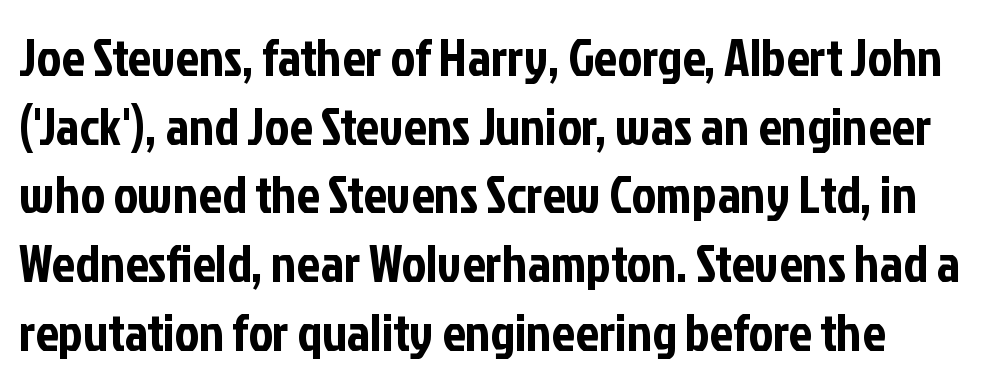
Decoration check: the copy has no underline. The horizontal fit of the characters is conventional and even. Evenly set lines give the paragraph a standard silhouette. Italic: no, the glyphs are upright roman.
